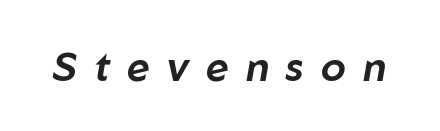
The image shows 40 px text type, italic (leaning right); set unusually wide letter spacing (+0.43 em), not underlined; low stroke contrast and a medium x-height.
